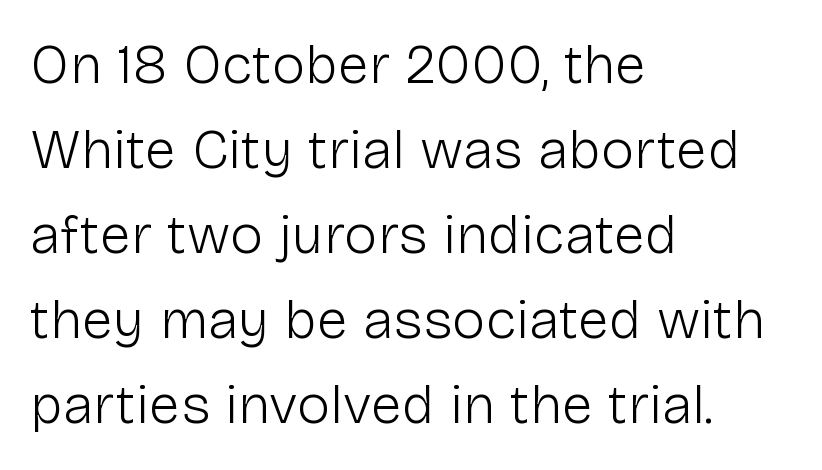
{"serif": "no", "italic": "no", "bold": "no", "weight": "light", "width": "normal", "stroke_contrast": "low", "x_height": "medium", "monospaced": "no", "underline": "no", "align": "left", "line_spacing": "normal", "line_spacing_ratio": 1.52, "letter_spacing": "normal", "letter_spacing_em": 0.0, "glyph_px": 56}
